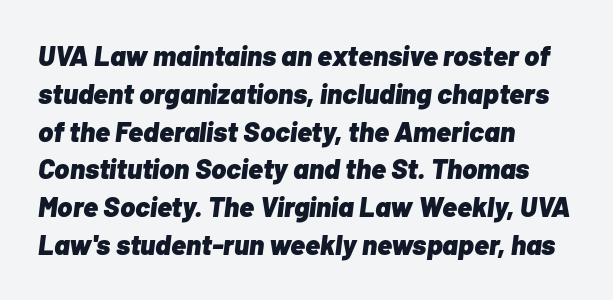
The image shows 28 px heavy type, italic (leaning right); set left-aligned, normal line spacing (1.35x), normal letter spacing, not underlined; low stroke contrast and a medium x-height.
